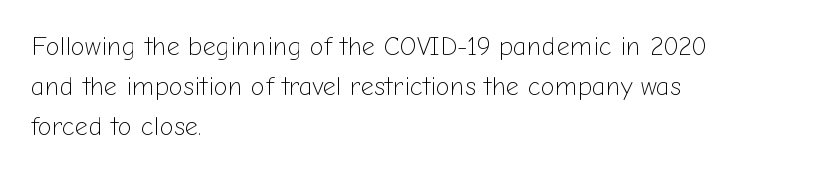
Q: Is the text bold? A: No.
Q: Is the text italic (slanted)? A: No, it is upright.
Q: Is the text underlined? A: No.
Q: How is the paragraph aligned? A: Left-aligned.
Q: Is the spacing between letters normal or unusually wide? A: Normal.
Q: Is the spacing between lines tight, normal or loose? A: Normal.
